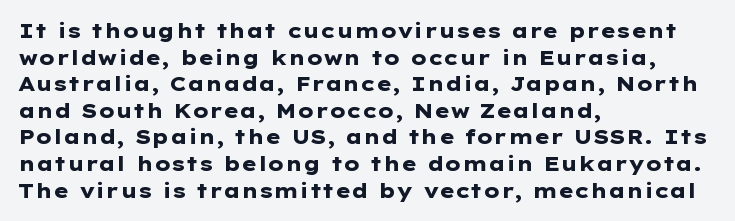
The typography opts for an upright posture over an oblique one. A classic flush-left, rag-right setting is used for this passage. Words appear dense and cohesive because spacing is normal. A full-strength bold gives these letters their thick strokes. Rule under the text: the space is simply empty.
